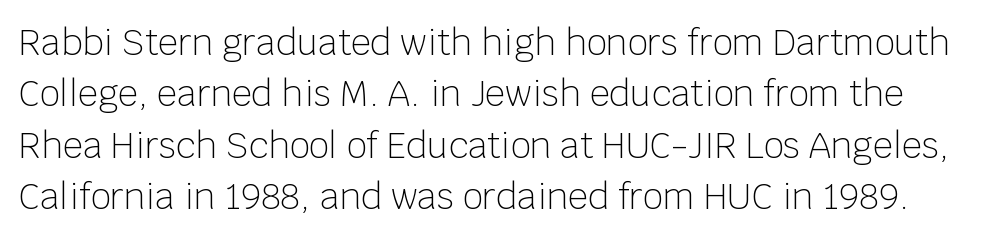
Weight: in the light-to-regular range. The glyphs in this specimen are sans serif. Only glyphs here, with clear space below each row. Is there any slant? The stems are plumb. The gaps between neighbouring characters are ordinary and unremarkable.
